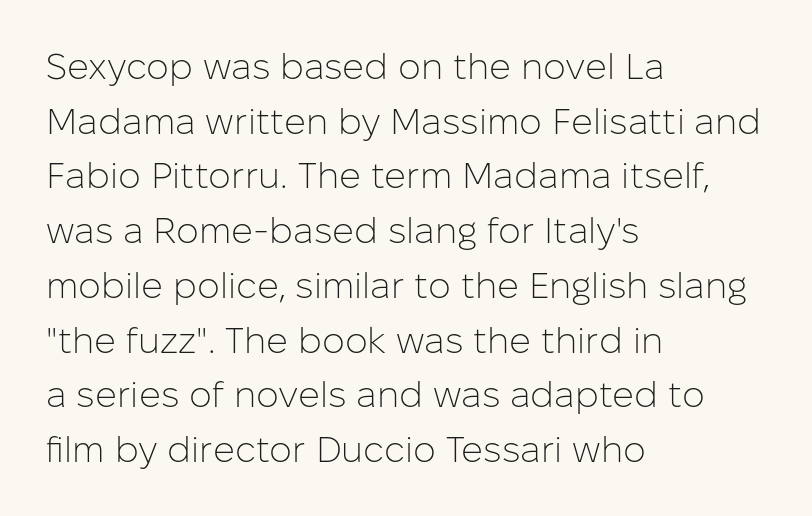
Q: Is the text bold? A: No.
Q: Is the text italic (slanted)? A: No, it is upright.
Q: Is the typeface a serif or a sans-serif typeface? A: Sans-serif.
Q: Is the text underlined? A: No.
Q: How is the paragraph aligned? A: Left-aligned.
Q: Is the spacing between letters normal or unusually wide? A: Normal.
Q: Is the spacing between lines tight, normal or loose? A: Normal.
Q: Width (condensed, normal, or wide)? A: Normal.
Q: Stroke contrast? A: Low.
Q: x-height? A: Medium.
Q: Monospaced? A: No.
